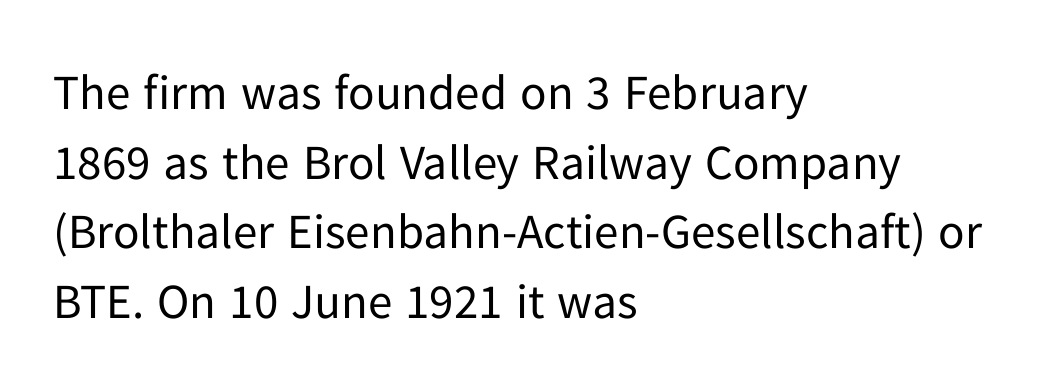
{"serif": "no", "italic": "no", "bold": "no", "weight": "regular", "width": "normal", "stroke_contrast": "low", "x_height": "medium", "monospaced": "no", "underline": "no", "align": "left", "line_spacing": "normal", "line_spacing_ratio": 1.42, "letter_spacing": "normal", "letter_spacing_em": 0.0, "glyph_px": 49}
